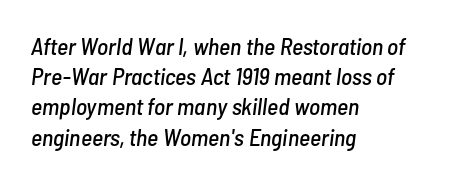
Check the space under the baseline: it is left empty. The lines are quadded left. These lines were composed using italics. Characters follow at the spacing the type designer built in. Line spacing here is normal.
